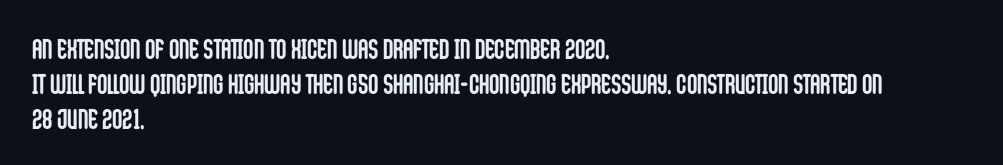
{"serif": "no", "italic": "no", "bold": "yes", "weight": "semibold", "width": "condensed", "stroke_contrast": "low", "x_height": "large", "monospaced": "no", "underline": "no", "align": "left", "line_spacing": "normal", "line_spacing_ratio": 1.25, "letter_spacing": "normal", "letter_spacing_em": 0.0, "glyph_px": 28}
